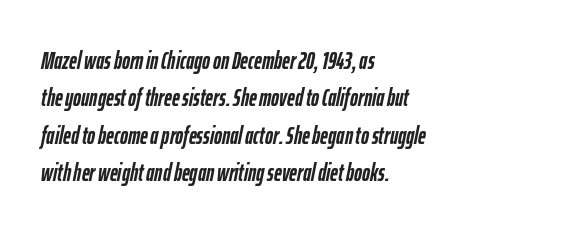
The image shows 24 px bold type, italic (leaning right); set left-aligned, normal line spacing (1.56x), normal letter spacing, not underlined.
